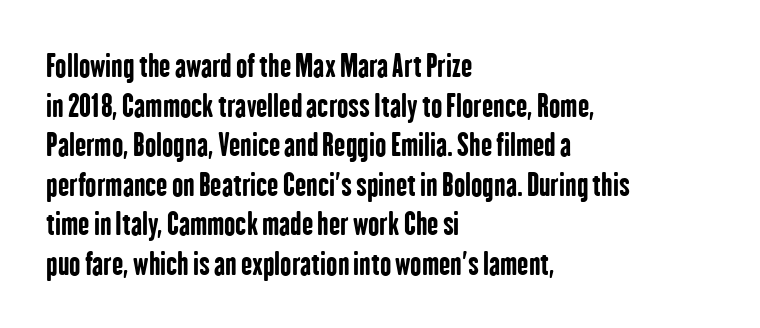
Q: Is the text bold? A: Yes.
Q: Is the text italic (slanted)? A: No, it is upright.
Q: Is the typeface a serif or a sans-serif typeface? A: Sans-serif.
Q: Is the text underlined? A: No.
Q: How is the paragraph aligned? A: Left-aligned.
Q: Is the spacing between letters normal or unusually wide? A: Normal.
Q: Is the spacing between lines tight, normal or loose? A: Normal.
Q: Width (condensed, normal, or wide)? A: Condensed.
Q: Stroke contrast? A: Low.
Q: x-height? A: Medium.
Q: Monospaced? A: No.
